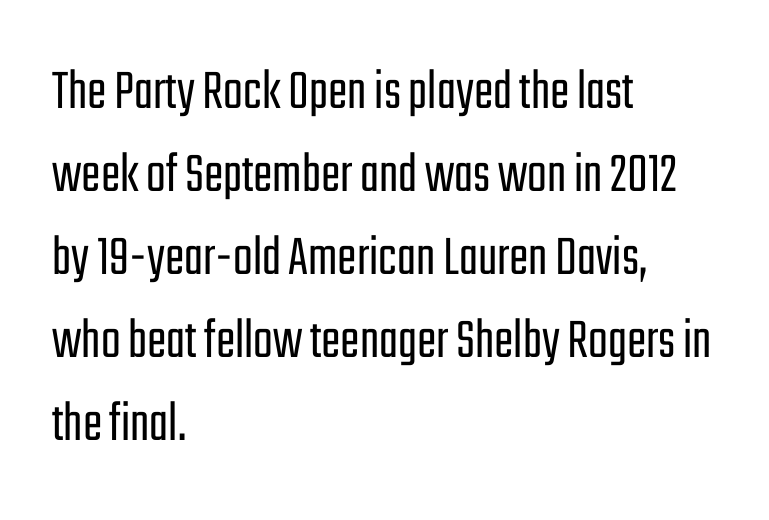
Note: no serifs on the glyphs. These lines are rendered in a variable-pitch font. Check under the words: just untouched page. Each word holds together tightly as a unit, with standard inter-letter gaps. This is the regular roman posture of the typeface. Unbolded letterforms with no extra heft.
